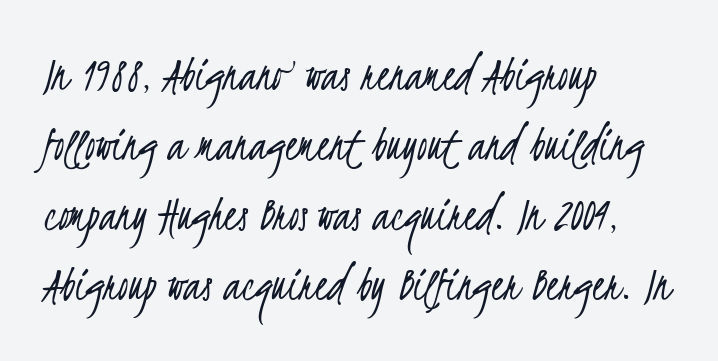
Spacing verdict: proportional, widths tailored to each character. The passage shown stacks its lines at a standard gap. Observe the ordinary spacing: letters are neighbours, not strangers. The lines are quadded left. Stroke terminals: plain, sans-serif. The gap between lines stays unmarked.
